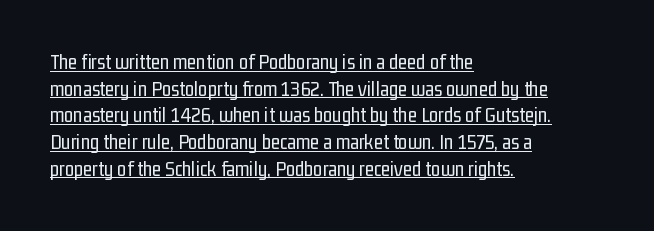
Is the letter spacing exaggerated? No — it looks like the ordinary default. This sample uses an upright cut, with every glyph sitting square on the baseline. Notice how descenders clear the ascenders below comfortably — that's standard leading. Layout note: lines flush left.
